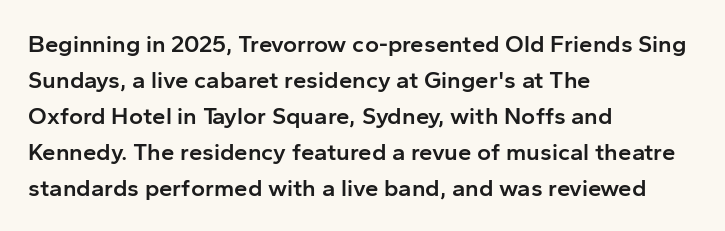
The type is set solid horizontally, with unmodified tracking. The space beneath each line is pristine and unruled. The passage shown stacks its lines at a standard gap. Visually the block forms a straight wall on the left and a jagged coastline on the right. The characters look somewhat weighty, a semibold short of true bold.
